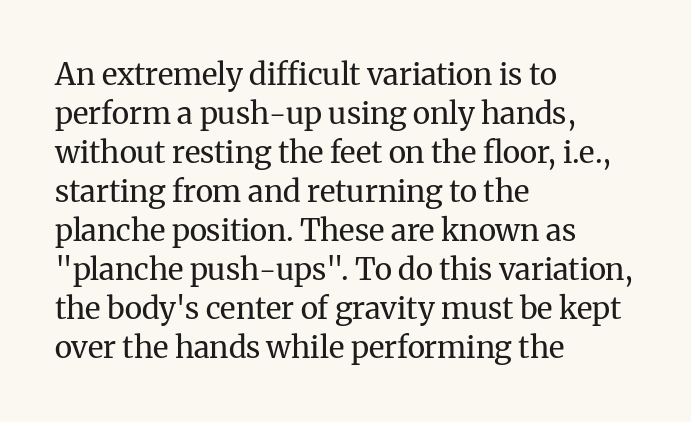
Q: Is the text bold? A: No.
Q: Is the text italic (slanted)? A: No, it is upright.
Q: Is the typeface a serif or a sans-serif typeface? A: Serif.
Q: Is the text underlined? A: No.
Q: How is the paragraph aligned? A: Left-aligned.
Q: Is the spacing between letters normal or unusually wide? A: Normal.
Q: Is the spacing between lines tight, normal or loose? A: Normal.
Q: Width (condensed, normal, or wide)? A: Normal.
Q: Stroke contrast? A: Medium.
Q: x-height? A: Medium.
Q: Monospaced? A: No.
